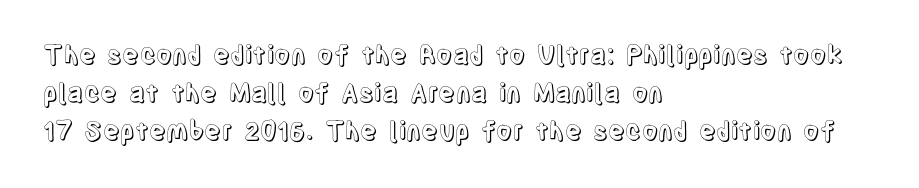
Q: Is the text italic (slanted)? A: No, it is upright.
Q: Is the text underlined? A: No.
Q: How is the paragraph aligned? A: Left-aligned.
Q: Is the spacing between letters normal or unusually wide? A: Normal.
Q: Is the spacing between lines tight, normal or loose? A: Normal.
